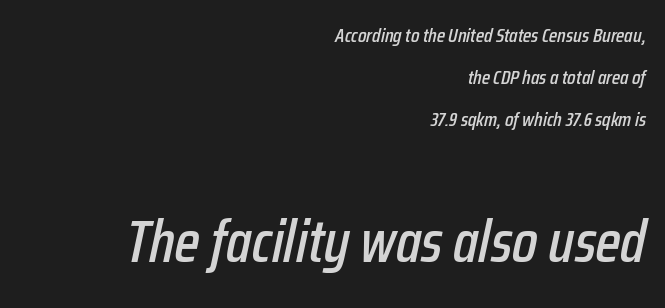
Q: Is the text italic (slanted)? A: Yes, it leans right by about 12 degrees.
Q: Is the text underlined? A: No.
Q: How is the paragraph aligned? A: Right-aligned.
Q: Is the spacing between letters normal or unusually wide? A: Normal.
Q: Is the spacing between lines tight, normal or loose? A: Loose.
Q: Which block of text is set in a larger size, the first (top) or the second (bottom)? A: The second (bottom) one.
Q: Width (condensed, normal, or wide)? A: Condensed.
Q: Stroke contrast? A: Low.
Q: x-height? A: Medium.
Q: Monospaced? A: No.
